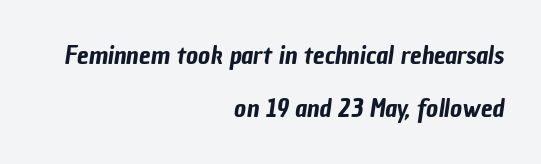
Q: Is the text underlined? A: No.
Q: How is the paragraph aligned? A: Right-aligned.
Q: Is the spacing between letters normal or unusually wide? A: Normal.
Q: Is the spacing between lines tight, normal or loose? A: Loose.
